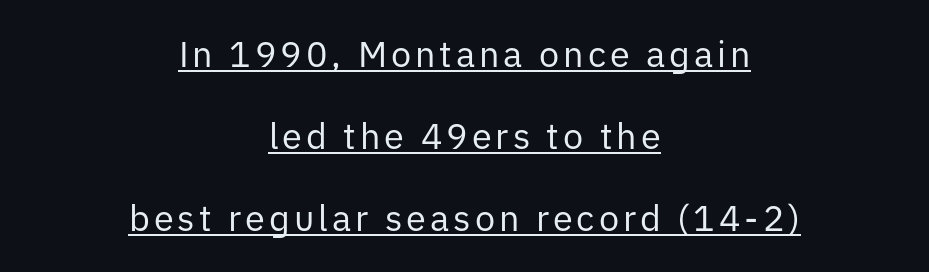
{"serif": "no", "italic": "no", "bold": "no", "weight": "regular", "width": "normal", "stroke_contrast": "low", "x_height": "medium", "monospaced": "no", "underline": "yes", "align": "center", "line_spacing": "loose", "line_spacing_ratio": 2.28, "glyph_px": 36}
